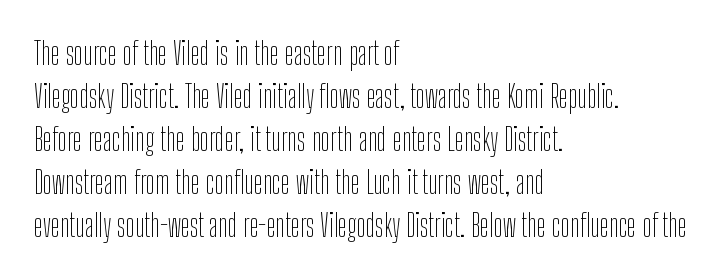
The image shows 31 px thin, condensed sans-serif type, upright; set left-aligned, normal line spacing (1.39x), normal letter spacing, not underlined; low stroke contrast and a medium x-height.
